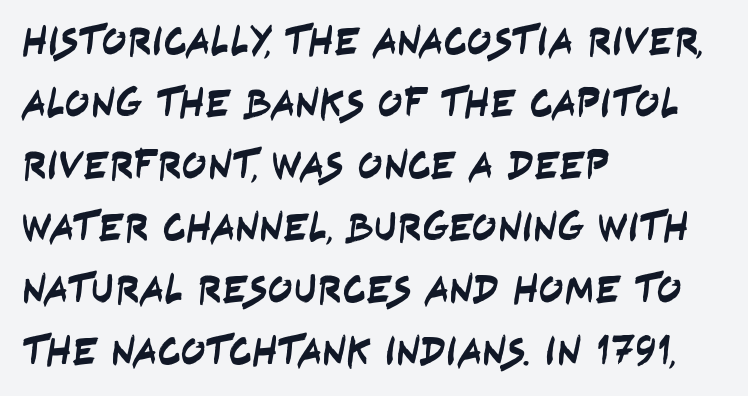
The image shows 41 px condensed sans-serif type; set left-aligned, normal line spacing (1.51x), normal letter spacing, not underlined; low stroke contrast and a large x-height.
